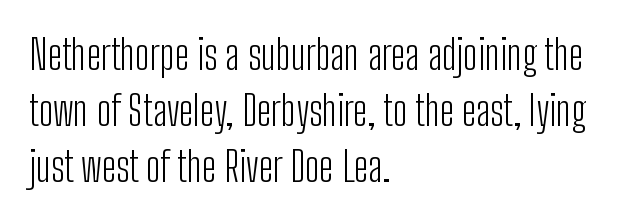
Q: Is the text bold? A: No.
Q: Is the text italic (slanted)? A: No, it is upright.
Q: Is the typeface a serif or a sans-serif typeface? A: Sans-serif.
Q: Is the text underlined? A: No.
Q: How is the paragraph aligned? A: Left-aligned.
Q: Is the spacing between letters normal or unusually wide? A: Normal.
Q: Is the spacing between lines tight, normal or loose? A: Normal.
Q: Width (condensed, normal, or wide)? A: Condensed.
Q: Stroke contrast? A: Low.
Q: x-height? A: Medium.
Q: Monospaced? A: No.
